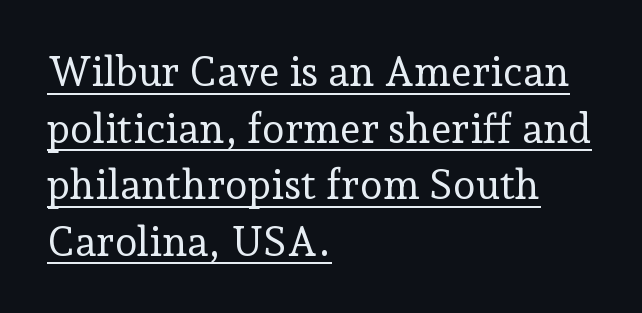
{"serif": "yes", "italic": "no", "bold": "no", "weight": "regular", "width": "normal", "stroke_contrast": "low", "x_height": "medium", "monospaced": "no", "underline": "yes", "align": "left", "line_spacing": "normal", "line_spacing_ratio": 1.38, "letter_spacing": "normal", "letter_spacing_em": 0.0, "glyph_px": 41}
